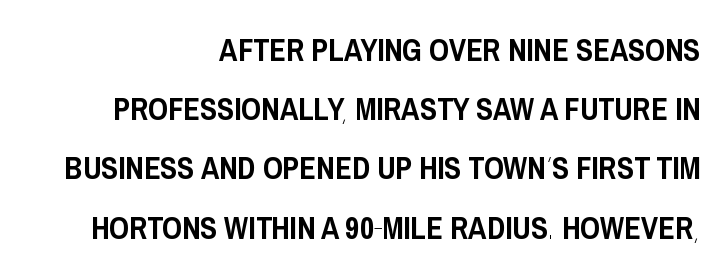
The image shows 31 px condensed sans-serif type, upright; set right-aligned, loose line spacing (1.91x), normal letter spacing, not underlined; low stroke contrast and a large x-height.
